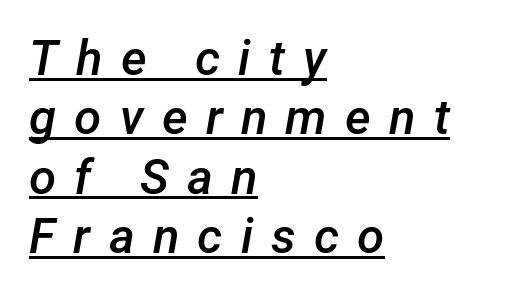
{"italic": "yes", "lean": "right", "slant_degrees": 12, "bold": "semi", "weight": "semibold", "width": "normal", "stroke_contrast": "low", "x_height": "medium", "monospaced": "no", "underline": "yes", "align": "left", "line_spacing_ratio": 1.21, "letter_spacing": "wide", "letter_spacing_em": 0.37, "glyph_px": 49}
